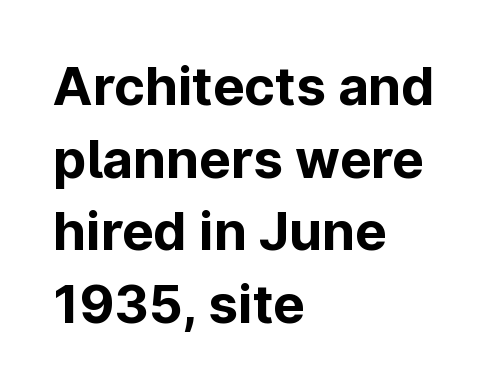
Descenders hang freely into open space. Letter spacing: default. These lines sit exactly where default settings would place them. The rag falls on the right side of this text block. Is this a sans? Yes — the strokes have no serifs. Looks like regular typesetting: each glyph gets only the width it needs.
